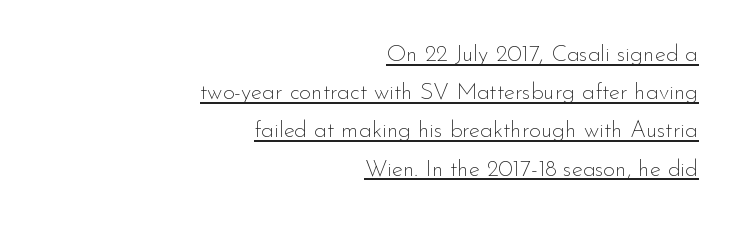
Q: Is the text bold? A: No.
Q: Is the text italic (slanted)? A: No, it is upright.
Q: Is the text underlined? A: Yes.
Q: How is the paragraph aligned? A: Right-aligned.
Q: Is the spacing between letters normal or unusually wide? A: Normal.
Q: Is the spacing between lines tight, normal or loose? A: Normal.
